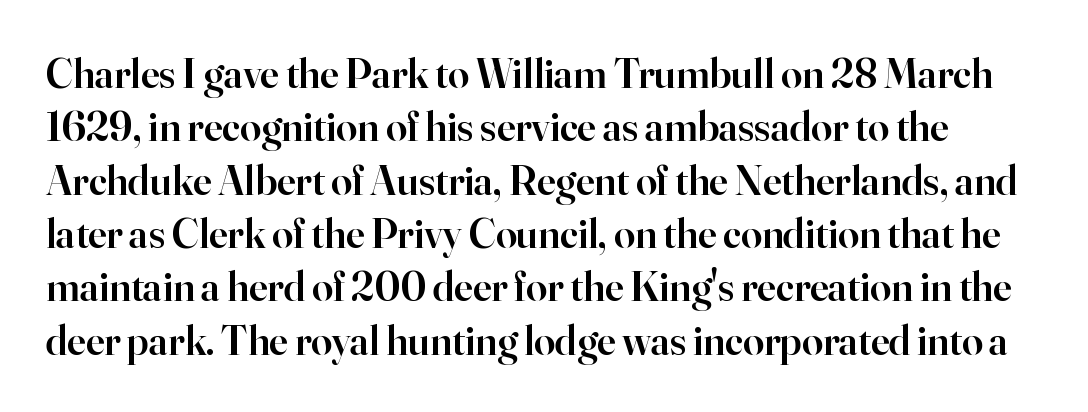
The image shows 42 px semibold serif type, upright; set normal line spacing (1.27x), normal letter spacing, not underlined; high stroke contrast and a small x-height.
